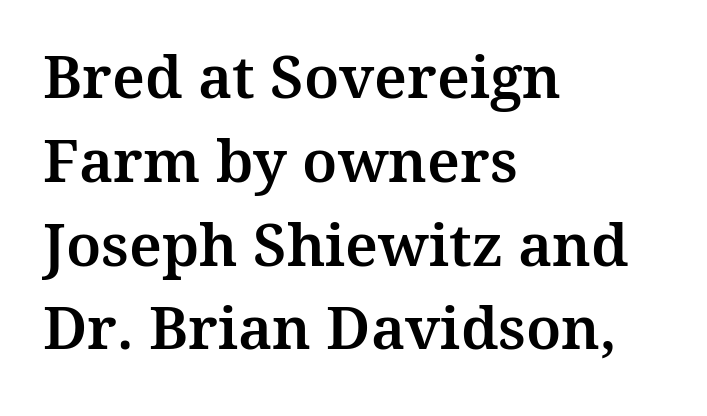
Q: Is the text italic (slanted)? A: No, it is upright.
Q: Is the typeface a serif or a sans-serif typeface? A: Serif.
Q: Is the text underlined? A: No.
Q: How is the paragraph aligned? A: Left-aligned.
Q: Is the spacing between letters normal or unusually wide? A: Normal.
Q: Is the spacing between lines tight, normal or loose? A: Normal.
Q: Width (condensed, normal, or wide)? A: Normal.
Q: Stroke contrast? A: Medium.
Q: x-height? A: Medium.
Q: Monospaced? A: No.
